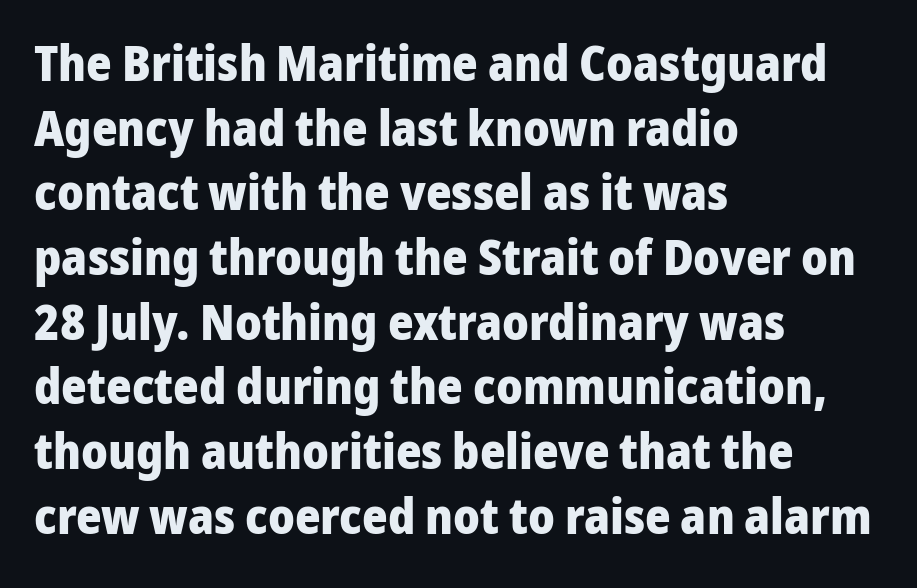
The image shows 49 px heavy sans-serif type, upright; set left-aligned, normal line spacing (1.32x), normal letter spacing, not underlined; low stroke contrast and a medium x-height.
